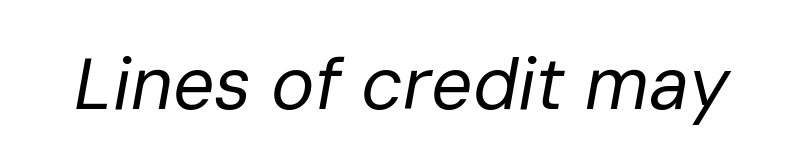
{"italic": "yes", "lean": "right", "slant_degrees": 10, "bold": "no", "weight": "regular", "width": "normal", "stroke_contrast": "low", "x_height": "medium", "monospaced": "no", "underline": "no", "letter_spacing": "normal", "letter_spacing_em": 0.0, "glyph_px": 73}
